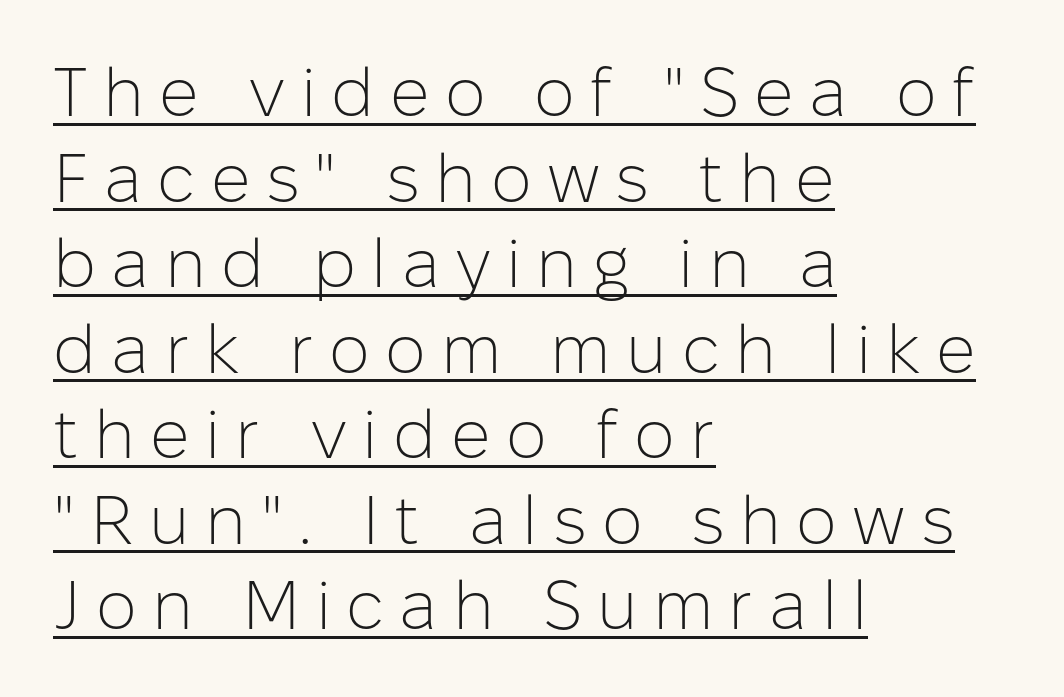
{"serif": "no", "italic": "no", "bold": "no", "weight": "light", "width": "normal", "stroke_contrast": "low", "x_height": "medium", "monospaced": "no", "underline": "yes", "align": "left", "line_spacing_ratio": 1.24, "letter_spacing": "wide", "letter_spacing_em": 0.22, "glyph_px": 69}
